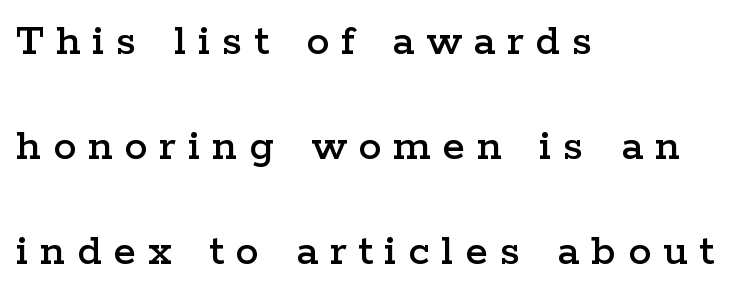
Q: Is the text italic (slanted)? A: No, it is upright.
Q: Is the typeface a serif or a sans-serif typeface? A: Serif.
Q: Is the text underlined? A: No.
Q: How is the paragraph aligned? A: Left-aligned.
Q: Is the spacing between letters normal or unusually wide? A: Unusually wide.
Q: Is the spacing between lines tight, normal or loose? A: Loose.
Q: Width (condensed, normal, or wide)? A: Wide.
Q: Stroke contrast? A: Low.
Q: x-height? A: Medium.
Q: Monospaced? A: No.
